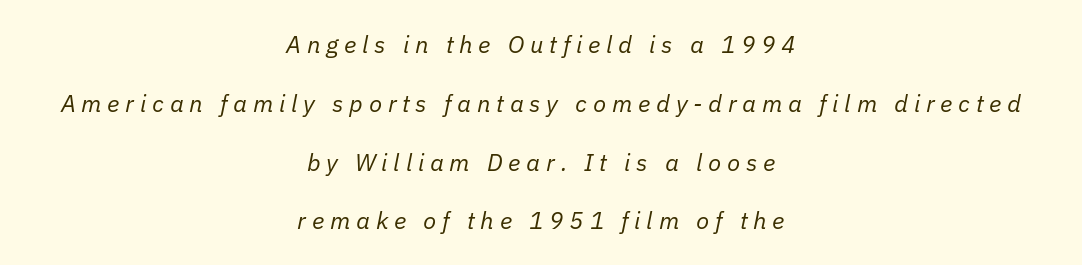
{"italic": "yes", "lean": "right", "slant_degrees": 11, "bold": "no", "underline": "no", "align": "center", "line_spacing": "loose", "line_spacing_ratio": 2.45, "letter_spacing": "wide", "letter_spacing_em": 0.24, "glyph_px": 24}
